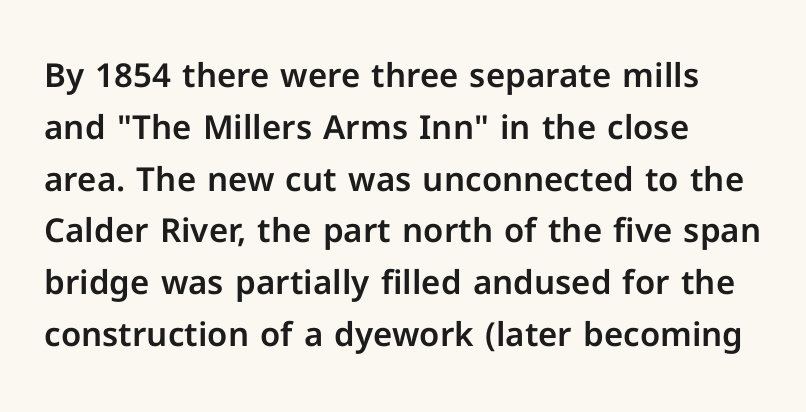
The foot of each line stays bare and open. The type sits square on the baseline with zero lean. The lines are quadded left. The rendering keeps characters at their native spacing. Regarding serifs, this sample does without them.
